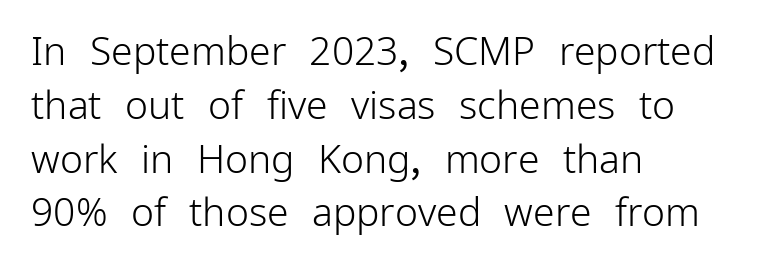
The image shows 39 px light sans-serif type, upright; set left-aligned, normal line spacing (1.38x), normal letter spacing, not underlined; low stroke contrast and a medium x-height.
